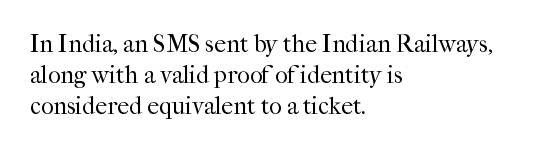
Q: Is the text bold? A: No.
Q: Is the text italic (slanted)? A: No, it is upright.
Q: Is the text underlined? A: No.
Q: How is the paragraph aligned? A: Left-aligned.
Q: Is the spacing between letters normal or unusually wide? A: Normal.
Q: Is the spacing between lines tight, normal or loose? A: Normal.
